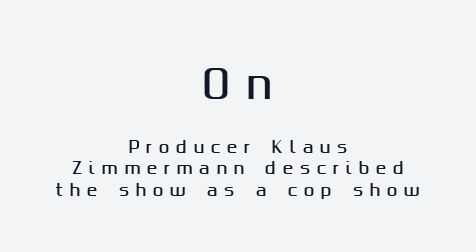
Q: Is the text italic (slanted)? A: No, it is upright.
Q: Is the typeface a serif or a sans-serif typeface? A: Sans-serif.
Q: Is the text underlined? A: No.
Q: How is the paragraph aligned? A: Centered.
Q: Is the spacing between letters normal or unusually wide? A: Unusually wide.
Q: Is the spacing between lines tight, normal or loose? A: Normal.
Q: Which block of text is set in a larger size, the first (top) or the second (bottom)? A: The first (top) one.
Q: Width (condensed, normal, or wide)? A: Normal.
Q: Stroke contrast? A: Medium.
Q: x-height? A: Medium.
Q: Monospaced? A: No.
